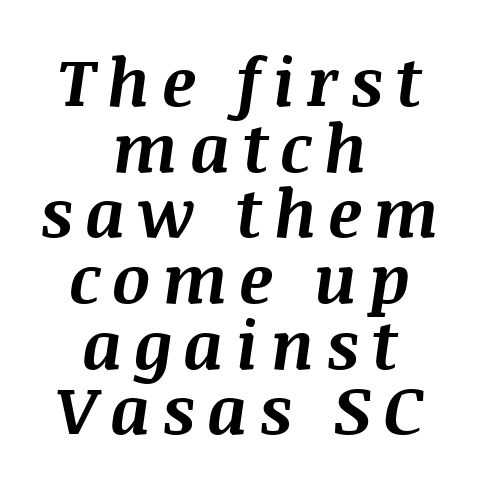
Q: Is the text bold? A: Yes.
Q: Is the text italic (slanted)? A: Yes, it leans right by about 8 degrees.
Q: Is the text underlined? A: No.
Q: How is the paragraph aligned? A: Centered.
Q: Is the spacing between lines tight, normal or loose? A: Tight.
Q: Width (condensed, normal, or wide)? A: Normal.
Q: Stroke contrast? A: Medium.
Q: x-height? A: Large.
Q: Monospaced? A: No.
